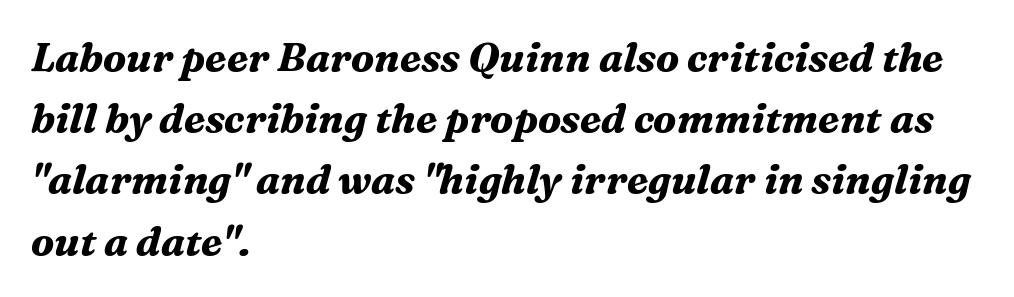
The image shows 40 px bold serif type, italic (leaning right); set left-aligned, normal line spacing (1.53x), normal letter spacing, not underlined; medium stroke contrast and a medium x-height.
